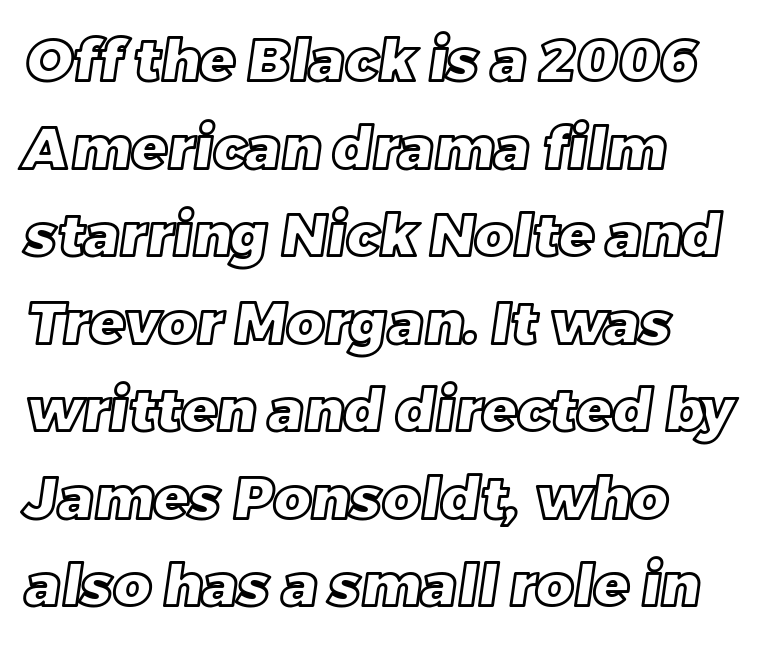
{"width": "normal", "x_height": "large", "monospaced": "no", "underline": "no", "align": "left", "line_spacing": "normal", "line_spacing_ratio": 1.51, "letter_spacing": "normal", "letter_spacing_em": 0.0, "glyph_px": 58}
